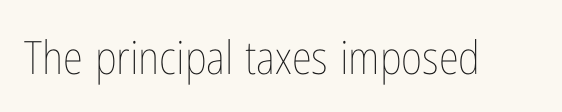
The typography opts for an upright posture over an oblique one. The characters are drawn with everyday or finer stroke widths. Tracking here is standard; glyphs follow each other at the usual distance. The passage shown is typed in a proportional face where columns would drift. Check the space under the baseline: it is left empty.
